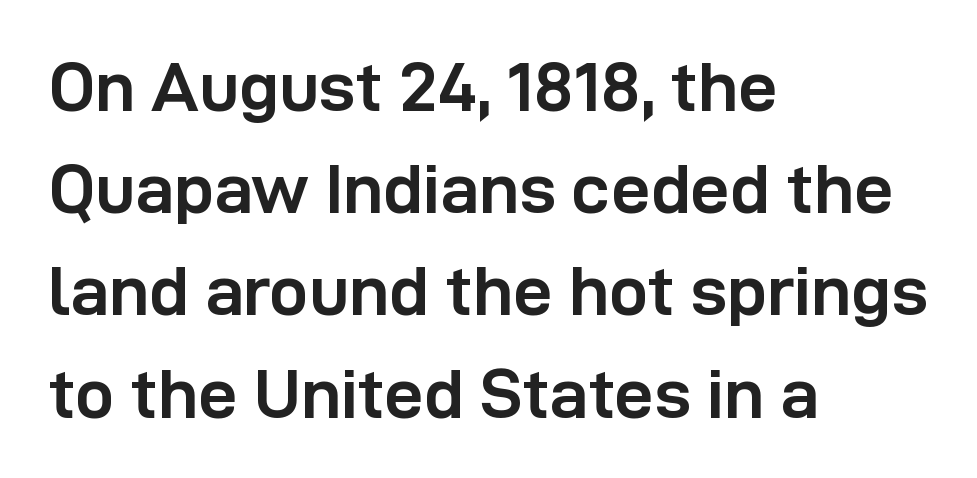
Q: Is the text bold? A: Yes.
Q: Is the text italic (slanted)? A: No, it is upright.
Q: Is the typeface a serif or a sans-serif typeface? A: Sans-serif.
Q: Is the text underlined? A: No.
Q: How is the paragraph aligned? A: Left-aligned.
Q: Is the spacing between letters normal or unusually wide? A: Normal.
Q: Is the spacing between lines tight, normal or loose? A: Normal.
Q: Width (condensed, normal, or wide)? A: Normal.
Q: Stroke contrast? A: Low.
Q: x-height? A: Medium.
Q: Monospaced? A: No.
